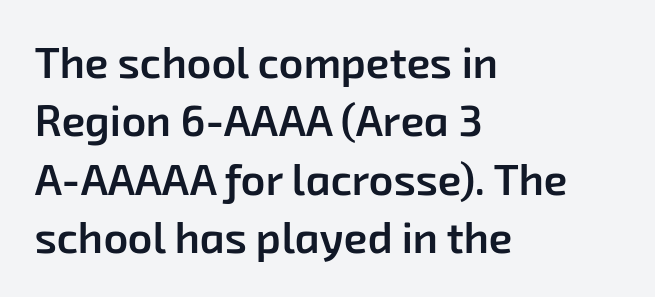
Q: Is the text bold? A: Semi-bold.
Q: Is the typeface a serif or a sans-serif typeface? A: Sans-serif.
Q: Is the text underlined? A: No.
Q: How is the paragraph aligned? A: Left-aligned.
Q: Is the spacing between letters normal or unusually wide? A: Normal.
Q: Is the spacing between lines tight, normal or loose? A: Normal.
Q: Width (condensed, normal, or wide)? A: Normal.
Q: Stroke contrast? A: Low.
Q: x-height? A: Medium.
Q: Monospaced? A: No.
